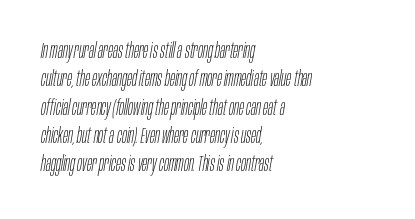
The image shows 21 px text type, italic (leaning right); set left-aligned, normal line spacing (1.35x), normal letter spacing, not underlined.
